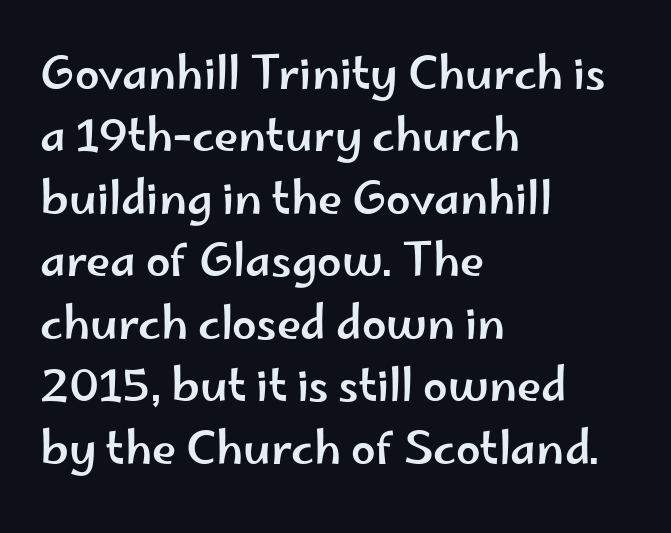
The image shows 44 px wide sans-serif type, upright; set left-aligned, normal line spacing (1.42x), normal letter spacing, not underlined; low stroke contrast and a small x-height.
